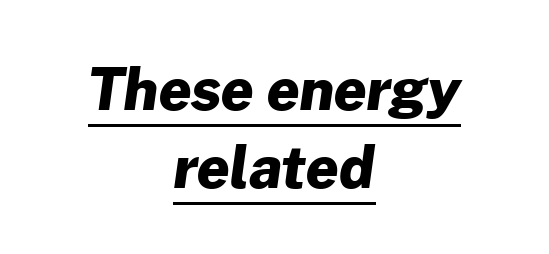
Q: Is the text bold? A: Yes.
Q: Is the typeface a serif or a sans-serif typeface? A: Sans-serif.
Q: Is the text underlined? A: Yes.
Q: How is the paragraph aligned? A: Centered.
Q: Is the spacing between letters normal or unusually wide? A: Normal.
Q: Is the spacing between lines tight, normal or loose? A: Normal.
Q: Width (condensed, normal, or wide)? A: Normal.
Q: Stroke contrast? A: Low.
Q: x-height? A: Medium.
Q: Monospaced? A: No.
